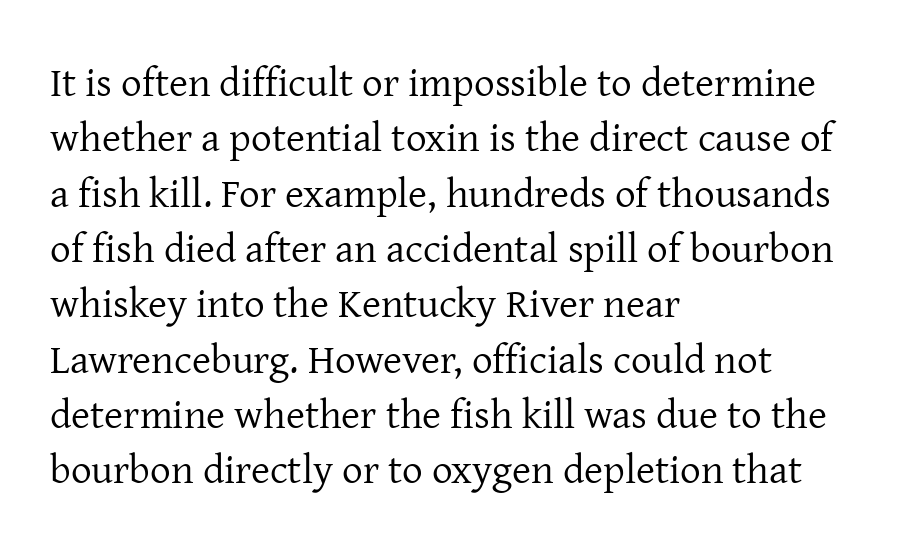
Q: Is the text bold? A: No.
Q: Is the text italic (slanted)? A: No, it is upright.
Q: Is the typeface a serif or a sans-serif typeface? A: Serif.
Q: Is the text underlined? A: No.
Q: How is the paragraph aligned? A: Left-aligned.
Q: Is the spacing between letters normal or unusually wide? A: Normal.
Q: Is the spacing between lines tight, normal or loose? A: Normal.
Q: Width (condensed, normal, or wide)? A: Normal.
Q: Stroke contrast? A: Low.
Q: x-height? A: Medium.
Q: Monospaced? A: No.
